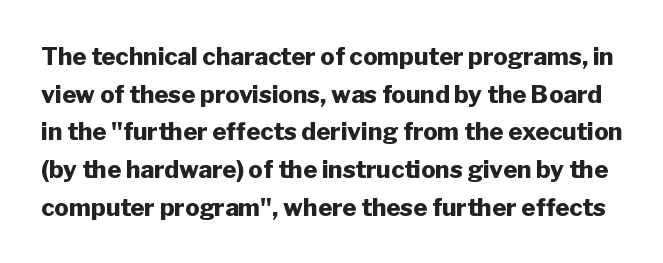
{"italic": "no", "bold": "yes", "underline": "no", "line_spacing": "normal", "line_spacing_ratio": 1.57, "letter_spacing": "normal", "letter_spacing_em": 0.0, "glyph_px": 24}
